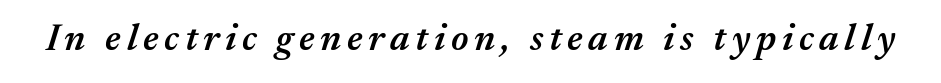
Q: Is the text bold? A: Semi-bold.
Q: Is the text italic (slanted)? A: Yes, it leans right by about 17 degrees.
Q: Is the text underlined? A: No.
Q: Width (condensed, normal, or wide)? A: Normal.
Q: Stroke contrast? A: Medium.
Q: x-height? A: Medium.
Q: Monospaced? A: No.
